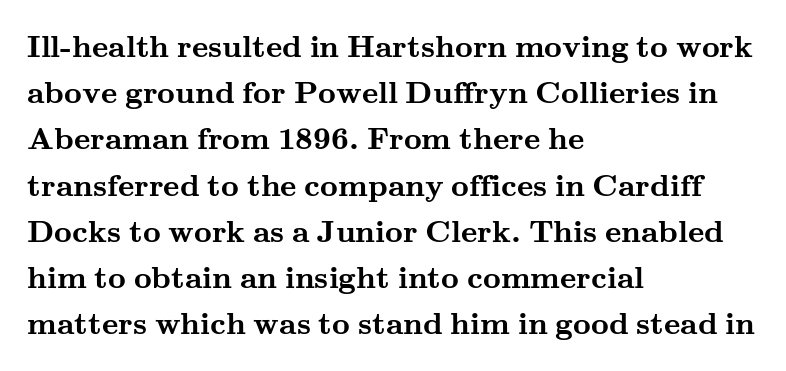
{"serif": "yes", "italic": "no", "bold": "yes", "weight": "semibold", "width": "wide", "stroke_contrast": "medium", "x_height": "small", "monospaced": "no", "underline": "no", "align": "left", "line_spacing": "normal", "line_spacing_ratio": 1.49, "letter_spacing": "normal", "letter_spacing_em": 0.0, "glyph_px": 31}
